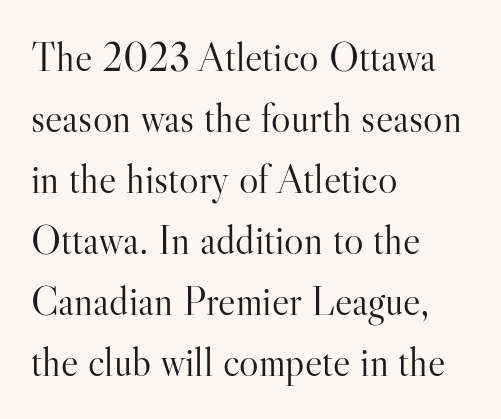
Q: Is the text bold? A: No.
Q: Is the text italic (slanted)? A: No, it is upright.
Q: Is the typeface a serif or a sans-serif typeface? A: Serif.
Q: Is the text underlined? A: No.
Q: How is the paragraph aligned? A: Left-aligned.
Q: Is the spacing between letters normal or unusually wide? A: Normal.
Q: Is the spacing between lines tight, normal or loose? A: Normal.
Q: Width (condensed, normal, or wide)? A: Normal.
Q: Stroke contrast? A: High.
Q: x-height? A: Small.
Q: Monospaced? A: No.
